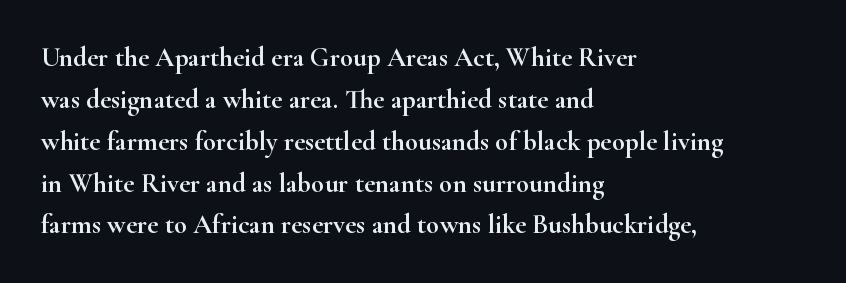
{"italic": "no", "underline": "no", "align": "left", "line_spacing": "normal", "line_spacing_ratio": 1.55, "letter_spacing": "normal", "letter_spacing_em": 0.0, "glyph_px": 27}
